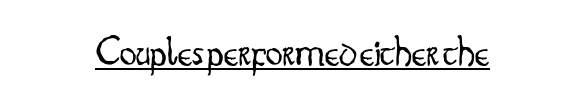
What decoration does the sample have? An underline. Do the characters align in a grid? No, the font is proportional. The rendering keeps characters at their native spacing. Look at the bottom of the vertical strokes: they stop flat, with no serifs.
